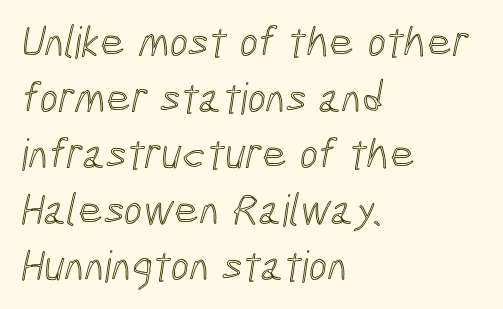
Q: Is the text underlined? A: No.
Q: How is the paragraph aligned? A: Left-aligned.
Q: Is the spacing between letters normal or unusually wide? A: Normal.
Q: Is the spacing between lines tight, normal or loose? A: Normal.
Q: Width (condensed, normal, or wide)? A: Condensed.
Q: x-height? A: Medium.
Q: Monospaced? A: No.
